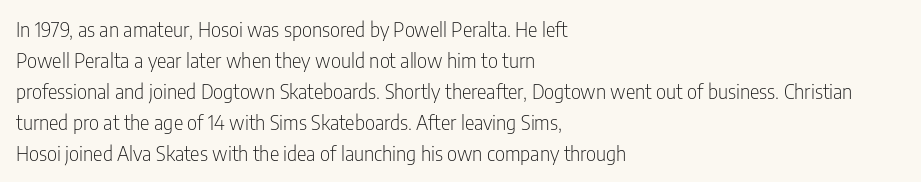
{"italic": "no", "bold": "no", "underline": "no", "align": "left", "line_spacing": "normal", "line_spacing_ratio": 1.55, "letter_spacing": "normal", "letter_spacing_em": 0.0, "glyph_px": 20}
